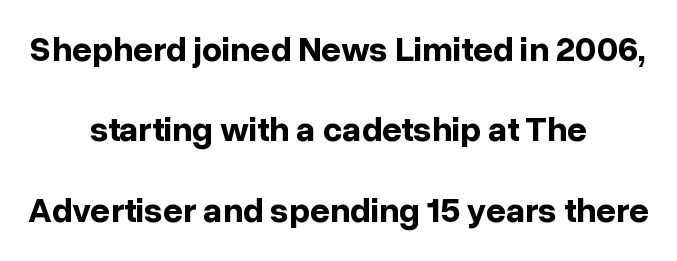
Q: Is the text bold? A: Yes.
Q: Is the text italic (slanted)? A: No, it is upright.
Q: Is the typeface a serif or a sans-serif typeface? A: Sans-serif.
Q: Is the text underlined? A: No.
Q: How is the paragraph aligned? A: Centered.
Q: Is the spacing between letters normal or unusually wide? A: Normal.
Q: Is the spacing between lines tight, normal or loose? A: Loose.
Q: Width (condensed, normal, or wide)? A: Normal.
Q: Stroke contrast? A: Low.
Q: x-height? A: Medium.
Q: Monospaced? A: No.
